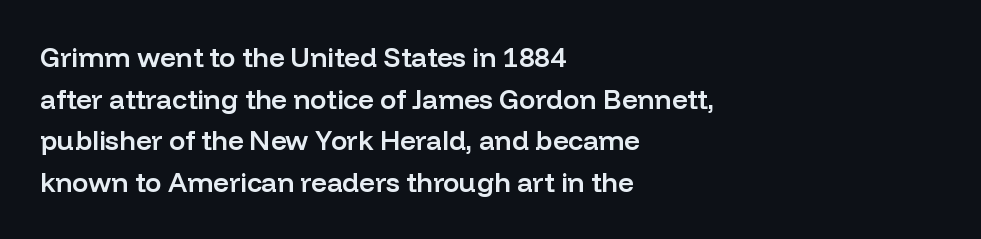
{"italic": "no", "bold": "semi", "underline": "no", "align": "left", "line_spacing": "normal", "line_spacing_ratio": 1.54, "letter_spacing": "normal", "letter_spacing_em": 0.0, "glyph_px": 27}
